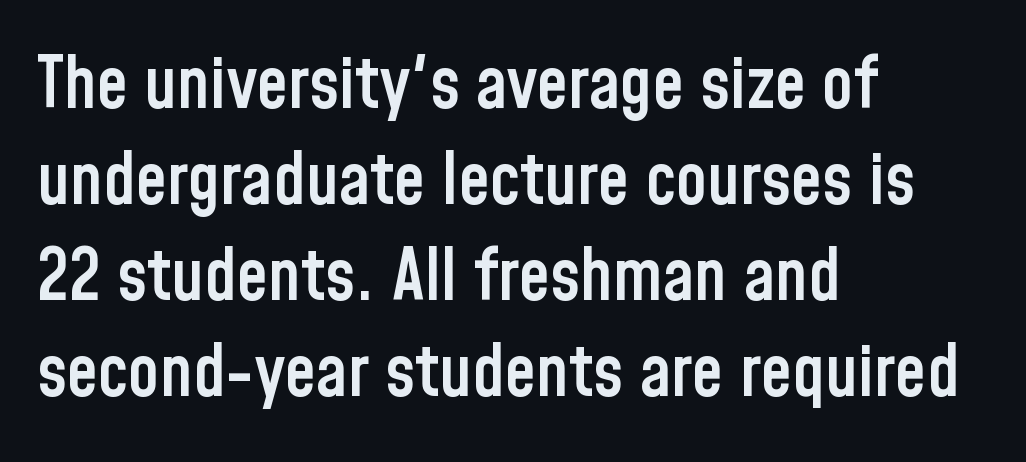
The image shows 71 px semibold, condensed sans-serif type, upright; set left-aligned, normal line spacing (1.35x), normal letter spacing, not underlined; low stroke contrast and a medium x-height.
